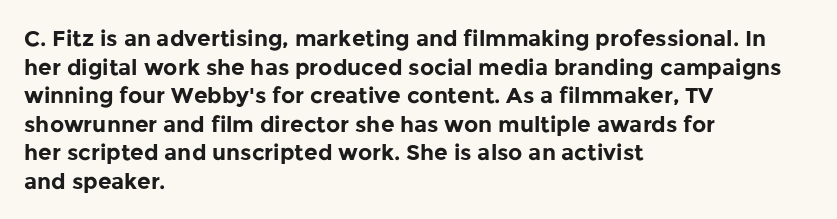
Q: Is the text bold? A: Yes.
Q: Is the text italic (slanted)? A: No, it is upright.
Q: Is the text underlined? A: No.
Q: How is the paragraph aligned? A: Left-aligned.
Q: Is the spacing between letters normal or unusually wide? A: Normal.
Q: Is the spacing between lines tight, normal or loose? A: Normal.
